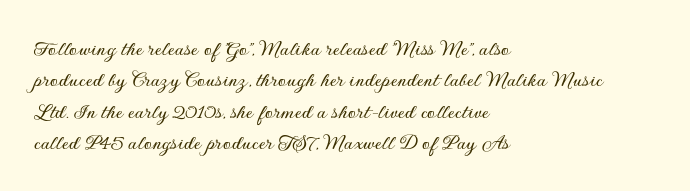
Q: Is the text italic (slanted)? A: Yes.
Q: Is the text underlined? A: No.
Q: How is the paragraph aligned? A: Left-aligned.
Q: Is the spacing between letters normal or unusually wide? A: Normal.
Q: Is the spacing between lines tight, normal or loose? A: Normal.
